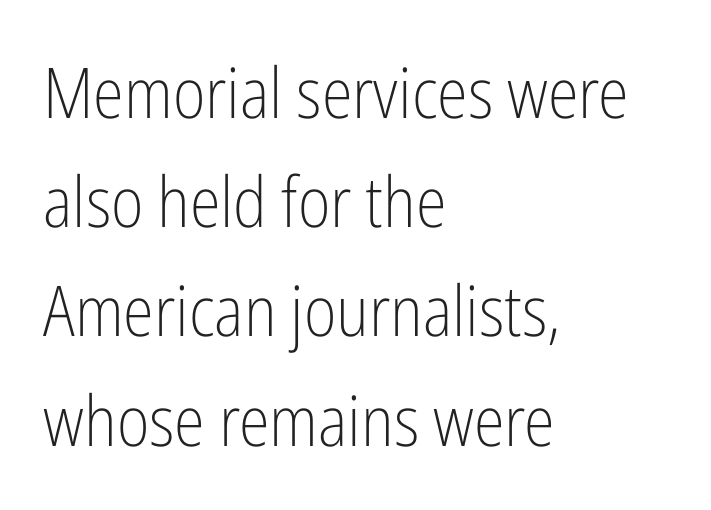
Descender tails drop into unmarked territory. Nothing sits at the stroke ends, so this counts as sans-serif. The setting favours the left margin, as ordinary paragraphs usually do. Each stroke keeps to a modest, everyday thickness or less.
